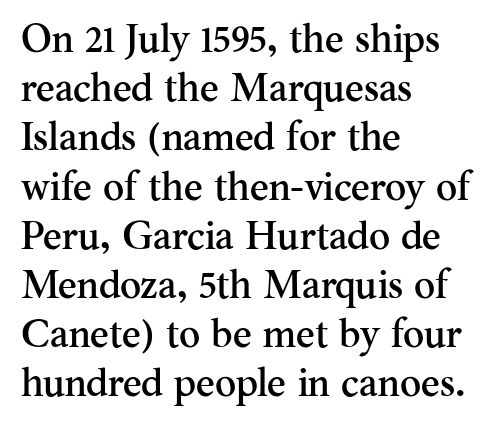
The face used here is proportionally spaced, like ordinary book or web type. Serif or sans? Serif — the stroke terminals have little feet. Every stem runs plumb, perpendicular to the baseline. Compared with typical body copy, the letter spacing here is the same.
